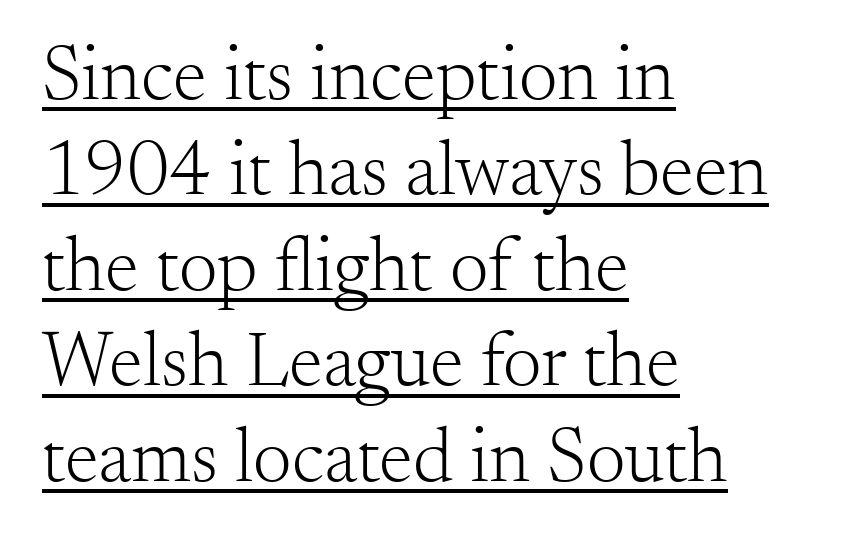
The image shows 77 px light serif type, upright; set left-aligned, line spacing 1.24x, normal letter spacing, underlined; medium stroke contrast and a small x-height.
